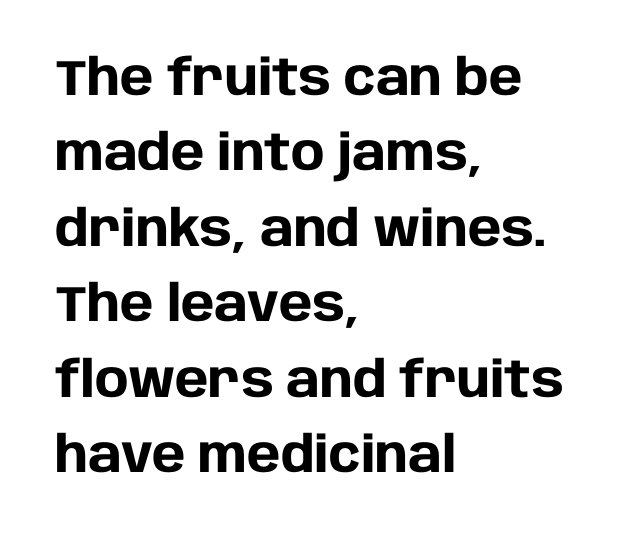
{"serif": "no", "italic": "no", "bold": "yes", "weight": "heavy", "width": "normal", "stroke_contrast": "low", "x_height": "large", "monospaced": "no", "underline": "no", "align": "left", "line_spacing": "normal", "line_spacing_ratio": 1.51, "letter_spacing": "normal", "letter_spacing_em": 0.0, "glyph_px": 50}
